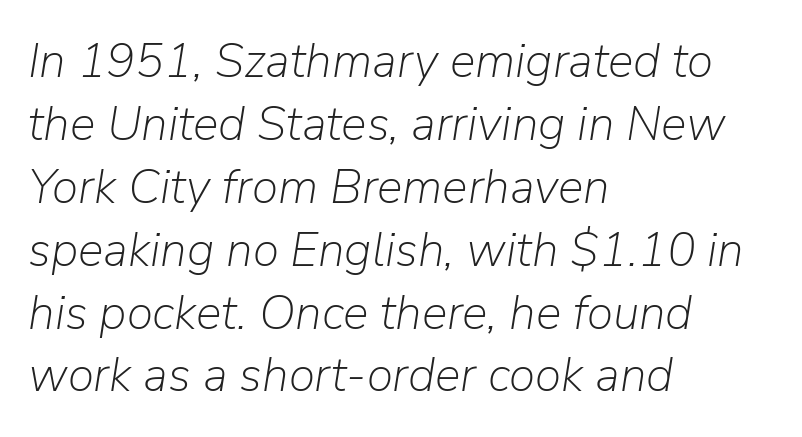
The image shows 48 px light type, italic (leaning right); set left-aligned, normal line spacing (1.31x), normal letter spacing, not underlined; low stroke contrast and a medium x-height.
